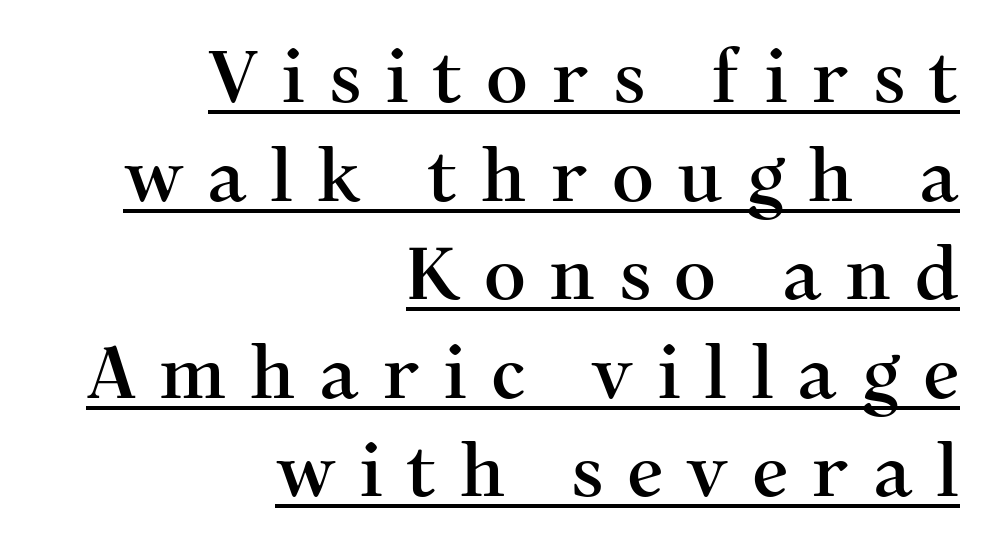
The image shows 73 px serif type, upright; set right-aligned, normal line spacing (1.35x), unusually wide letter spacing (+0.32 em), underlined; medium stroke contrast and a medium x-height.
